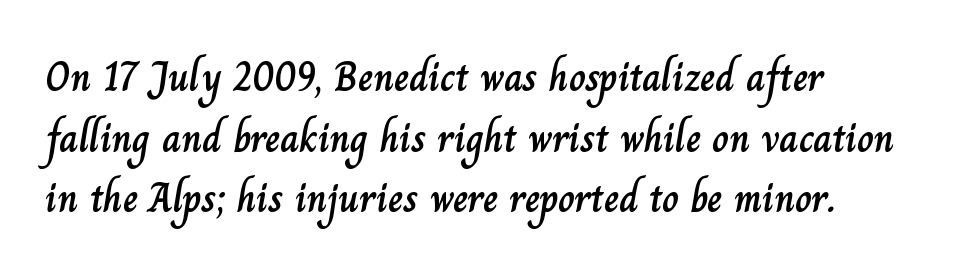
Q: Is the text italic (slanted)? A: Yes.
Q: Is the text underlined? A: No.
Q: How is the paragraph aligned? A: Left-aligned.
Q: Is the spacing between letters normal or unusually wide? A: Normal.
Q: Is the spacing between lines tight, normal or loose? A: Normal.
Q: Width (condensed, normal, or wide)? A: Normal.
Q: Stroke contrast? A: Low.
Q: x-height? A: Small.
Q: Monospaced? A: No.
